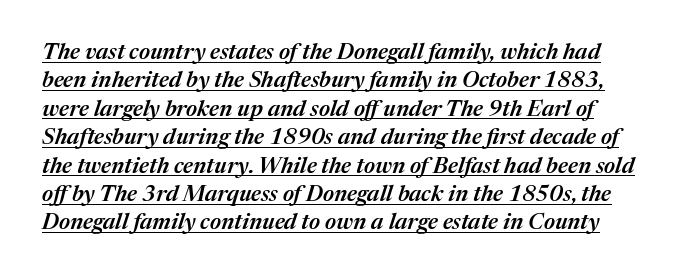
Q: Is the text bold? A: Semi-bold.
Q: Is the text italic (slanted)? A: Yes, it leans right by about 17 degrees.
Q: Is the text underlined? A: Yes.
Q: Is the spacing between letters normal or unusually wide? A: Normal.
Q: Is the spacing between lines tight, normal or loose? A: Normal.
